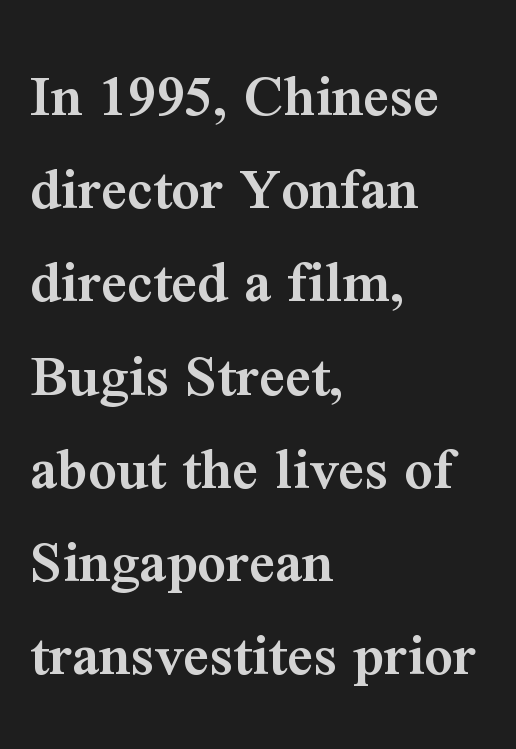
The image shows 63 px semibold serif type, upright; set left-aligned, normal line spacing (1.48x), normal letter spacing, not underlined; medium stroke contrast and a medium x-height.
